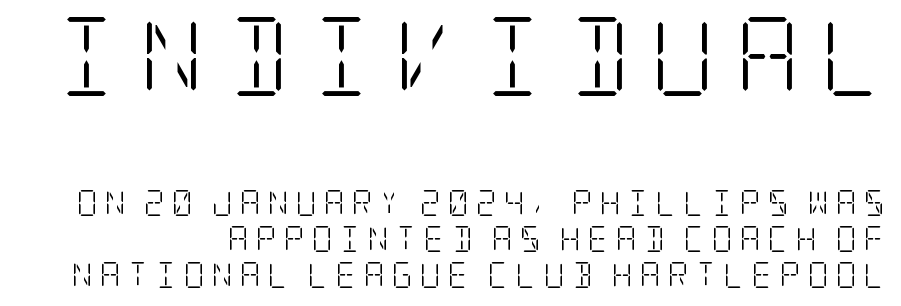
The image shows 79 px light, condensed serif type, upright; set right-aligned, normal line spacing (1.39x), unusually wide letter spacing (+0.26 em), not underlined; the first (top) block is 3.04x larger; low stroke contrast and a large x-height.
